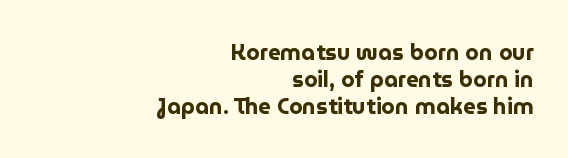
Q: Is the text bold? A: Yes.
Q: Is the text italic (slanted)? A: No, it is upright.
Q: Is the text underlined? A: No.
Q: How is the paragraph aligned? A: Right-aligned.
Q: Is the spacing between letters normal or unusually wide? A: Normal.
